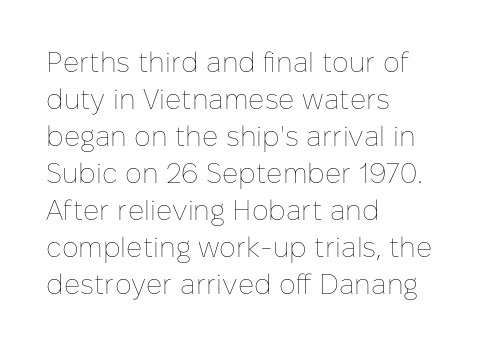
Here the designer chose a conventional face with non-uniform glyph widths. Unmarked baselines from the first word to the last. One glance says typical: line gaps are just what's usual. Look at the tracking — it's just the regular setting, nothing added. The letterforms sit at book weight or below. The axis of the letterforms is exactly vertical.
